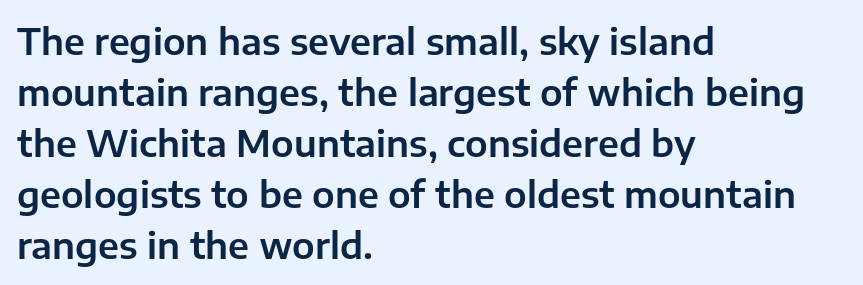
Vertically, the passage feels balanced, rows spaced as you'd expect. The letters sit at their default tracking, neither squeezed nor spread. The passage shown is typed in a proportional face where columns would drift. Glance below the letters and you will spot only blank space. The typeface chosen for these lines omits serifs.
